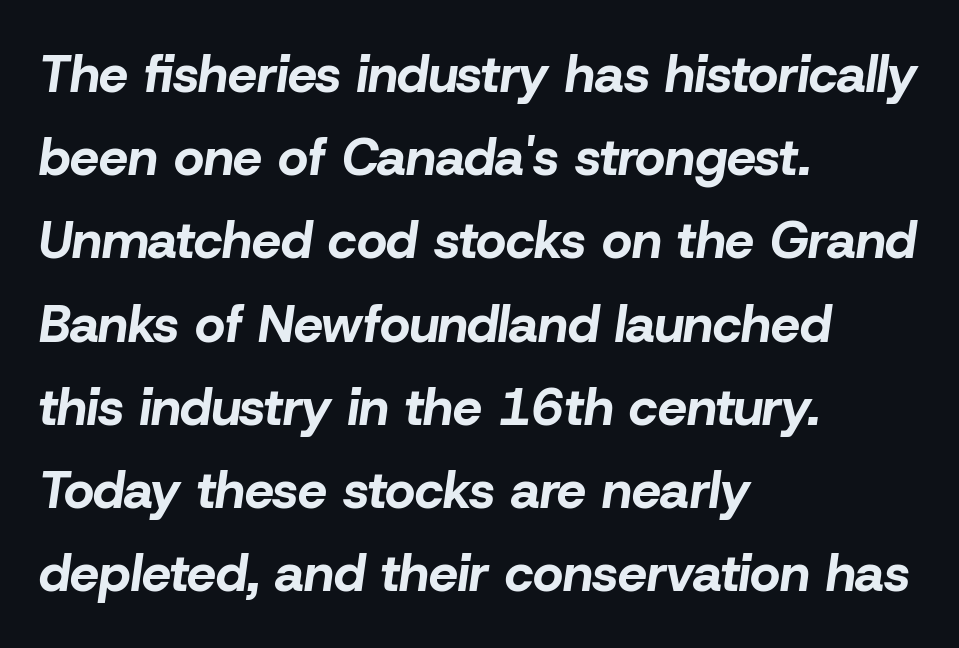
{"italic": "yes", "lean": "right", "slant_degrees": 8, "bold": "yes", "weight": "bold", "width": "normal", "stroke_contrast": "low", "x_height": "medium", "monospaced": "no", "underline": "no", "align": "left", "line_spacing": "normal", "line_spacing_ratio": 1.6, "letter_spacing": "normal", "letter_spacing_em": 0.0, "glyph_px": 52}
